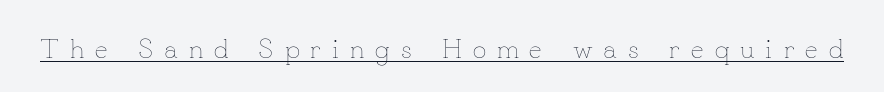
The specimen reads as upright at a glance. Between one letter and the next there's a generous, obvious gap. Is there an underline? Yes — a line sits under the letters. Counters stay open thanks to moderate or lighter strokes.
